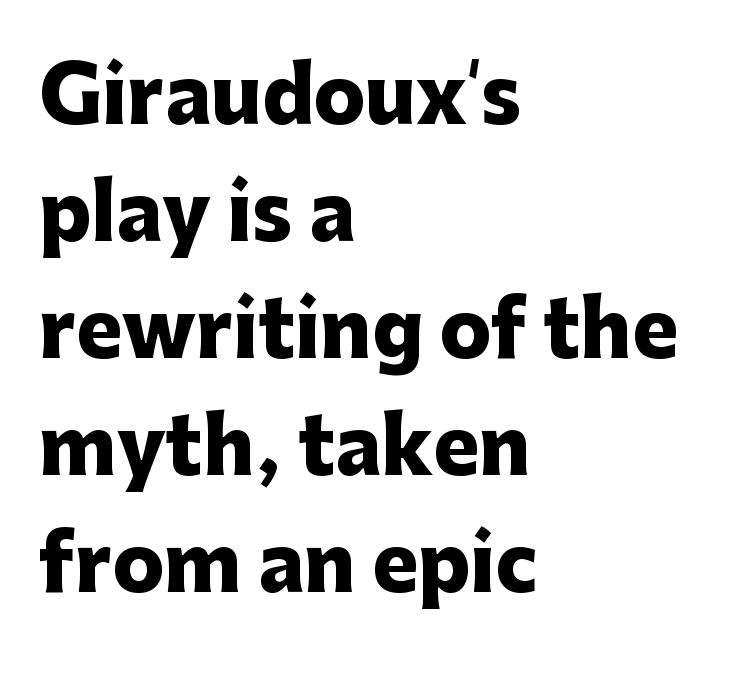
Q: Is the text bold? A: Yes.
Q: Is the text italic (slanted)? A: No, it is upright.
Q: Is the typeface a serif or a sans-serif typeface? A: Sans-serif.
Q: Is the text underlined? A: No.
Q: How is the paragraph aligned? A: Left-aligned.
Q: Is the spacing between letters normal or unusually wide? A: Normal.
Q: Is the spacing between lines tight, normal or loose? A: Normal.
Q: Width (condensed, normal, or wide)? A: Normal.
Q: Stroke contrast? A: Low.
Q: x-height? A: Medium.
Q: Monospaced? A: No.
